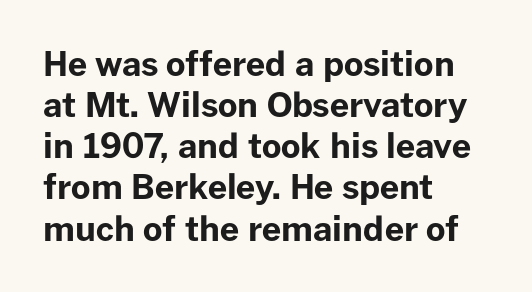
The image shows 34 px bold sans-serif type, upright; set left-aligned, line spacing 1.21x, normal letter spacing, not underlined; low stroke contrast and a medium x-height.
